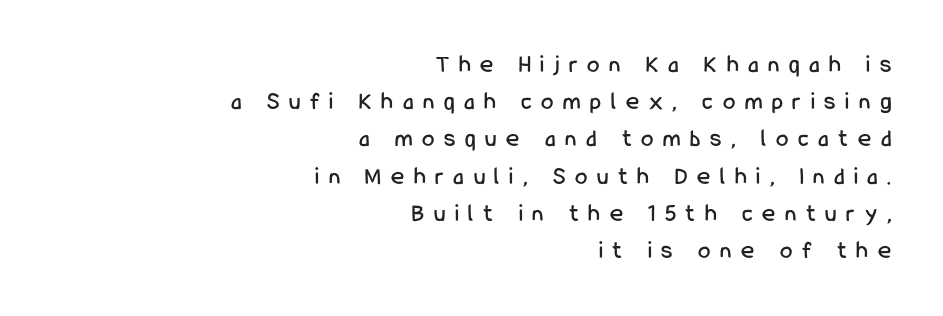
{"italic": "no", "underline": "no", "align": "right", "line_spacing": "normal", "line_spacing_ratio": 1.49, "letter_spacing": "wide", "letter_spacing_em": 0.39, "glyph_px": 25}
